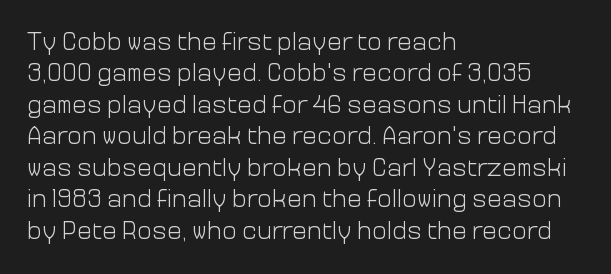
No letter is thick-stroked: the sample isn't bold. This is roman type, the default non-slanted kind. One glance says typical: line gaps are just what's usual. Plain, unruled lines of type. This sample is left-justified, so line endings fall wherever the words run out.
